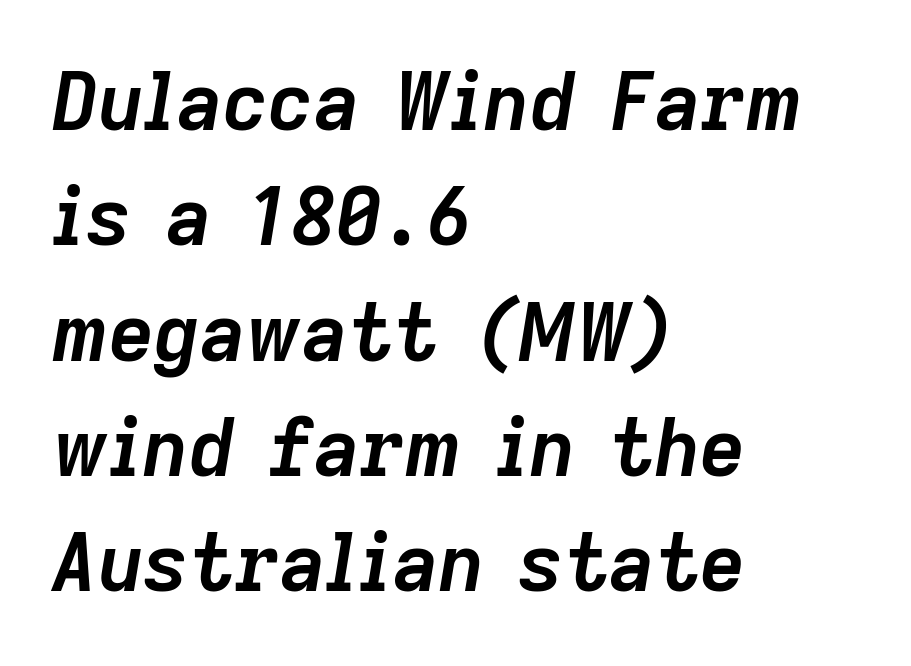
The image shows 79 px semibold type, italic (leaning right); set left-aligned, normal line spacing (1.46x), normal letter spacing, not underlined; low stroke contrast and a medium x-height.
